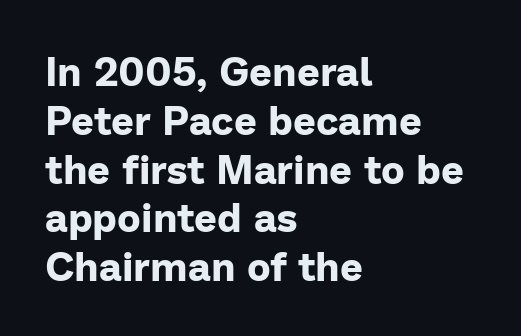
Q: Is the text bold? A: Yes.
Q: Is the text italic (slanted)? A: No, it is upright.
Q: Is the typeface a serif or a sans-serif typeface? A: Sans-serif.
Q: Is the text underlined? A: No.
Q: How is the paragraph aligned? A: Left-aligned.
Q: Is the spacing between letters normal or unusually wide? A: Normal.
Q: Width (condensed, normal, or wide)? A: Normal.
Q: Stroke contrast? A: Low.
Q: x-height? A: Medium.
Q: Monospaced? A: No.
